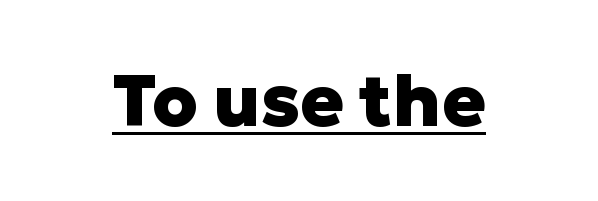
The image shows 72 px heavy sans-serif type, upright; set normal letter spacing, underlined; low stroke contrast and a medium x-height.
